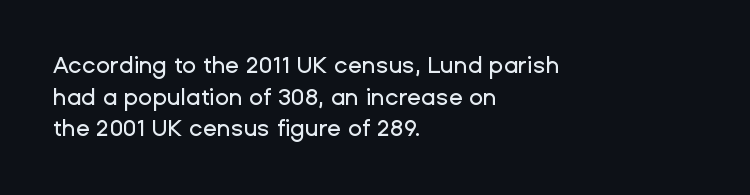
Q: Is the text italic (slanted)? A: No, it is upright.
Q: Is the text underlined? A: No.
Q: How is the paragraph aligned? A: Left-aligned.
Q: Is the spacing between letters normal or unusually wide? A: Normal.
Q: Is the spacing between lines tight, normal or loose? A: Normal.
